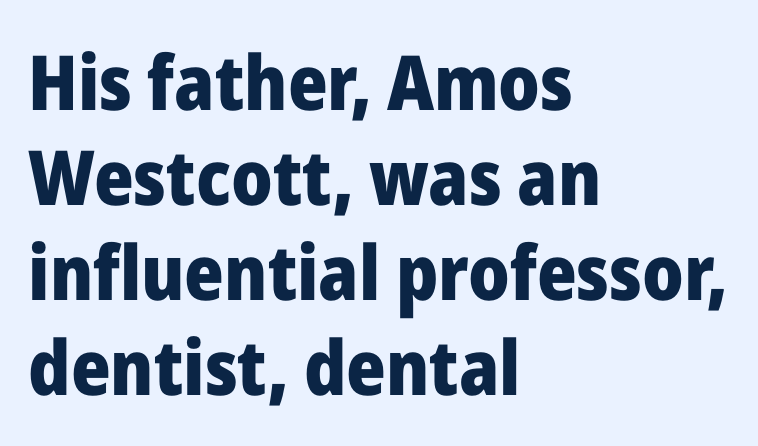
The foot of each line stays bare and open. The gaps between neighbouring characters are ordinary and unremarkable. How would I describe the line gaps? Plain and ordinary. These words are printed bold, with thick strokes throughout.
